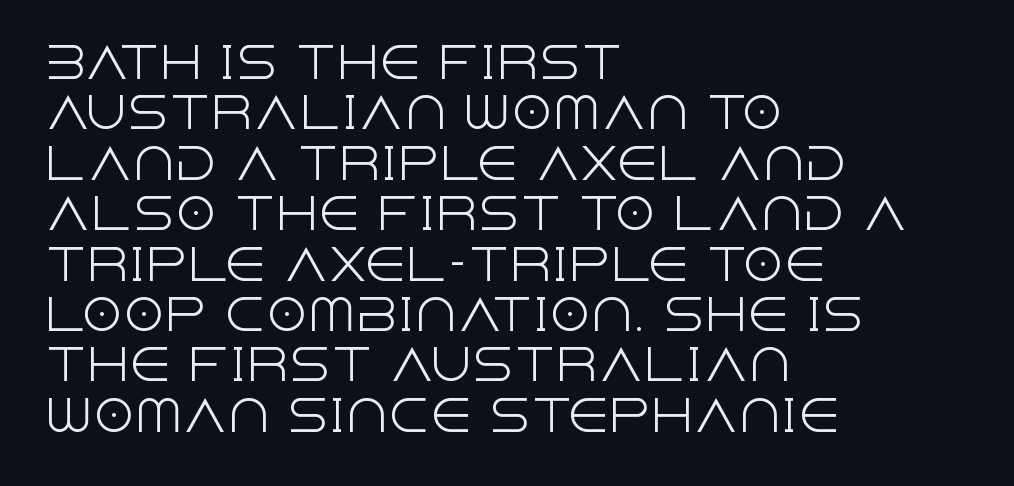
The rendering uses natural spacing where letterforms have individual widths. Observe the absence of serifs on each vertical stroke in this sample. The typography opts for an upright posture over an oblique one. Reading down the block, your eye returns to a fixed left position each line. Stems here are at most as thick as an everyday book face. Underlining? Definitely not there.
